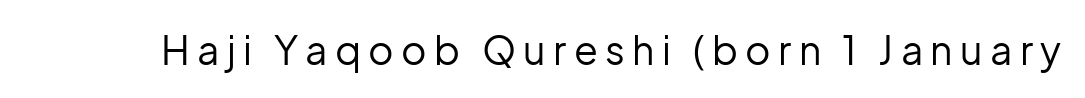
{"serif": "no", "italic": "no", "bold": "no", "weight": "regular", "width": "normal", "stroke_contrast": "low", "x_height": "medium", "monospaced": "no", "underline": "no", "glyph_px": 39}
